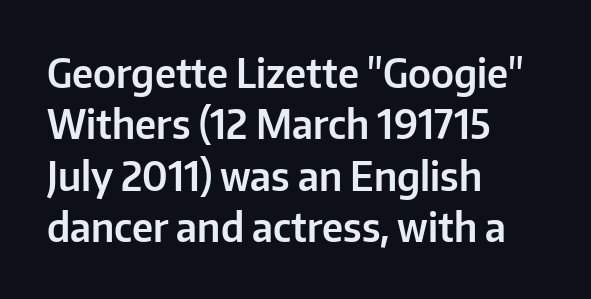
Q: Is the text italic (slanted)? A: No, it is upright.
Q: Is the typeface a serif or a sans-serif typeface? A: Sans-serif.
Q: Is the text underlined? A: No.
Q: How is the paragraph aligned? A: Left-aligned.
Q: Is the spacing between letters normal or unusually wide? A: Normal.
Q: Is the spacing between lines tight, normal or loose? A: Normal.
Q: Width (condensed, normal, or wide)? A: Normal.
Q: Stroke contrast? A: Low.
Q: x-height? A: Medium.
Q: Monospaced? A: No.
